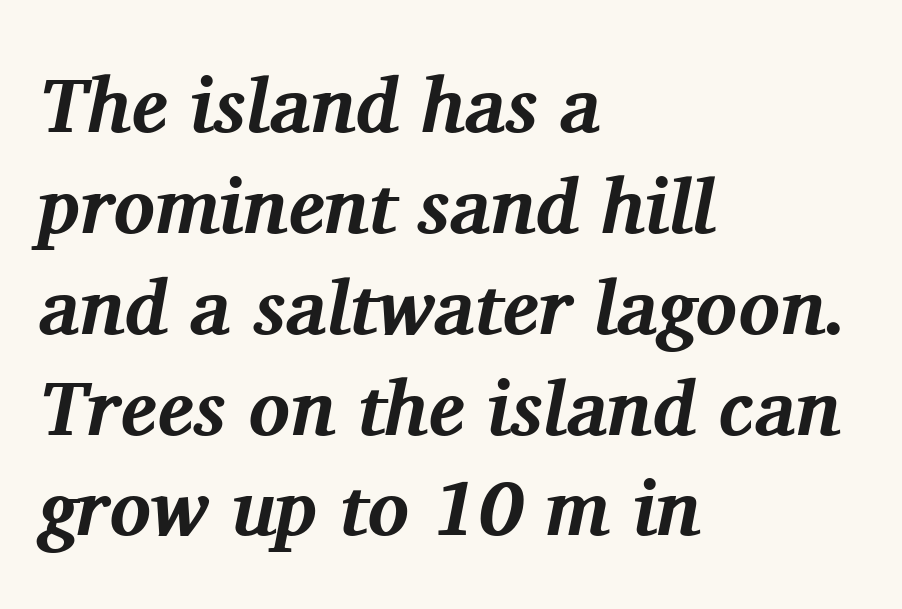
{"serif": "yes", "italic": "yes", "lean": "right", "slant_degrees": 11, "bold": "yes", "weight": "bold", "width": "normal", "stroke_contrast": "medium", "x_height": "medium", "monospaced": "no", "underline": "no", "align": "left", "line_spacing": "normal", "line_spacing_ratio": 1.31, "letter_spacing": "normal", "letter_spacing_em": 0.0, "glyph_px": 77}
